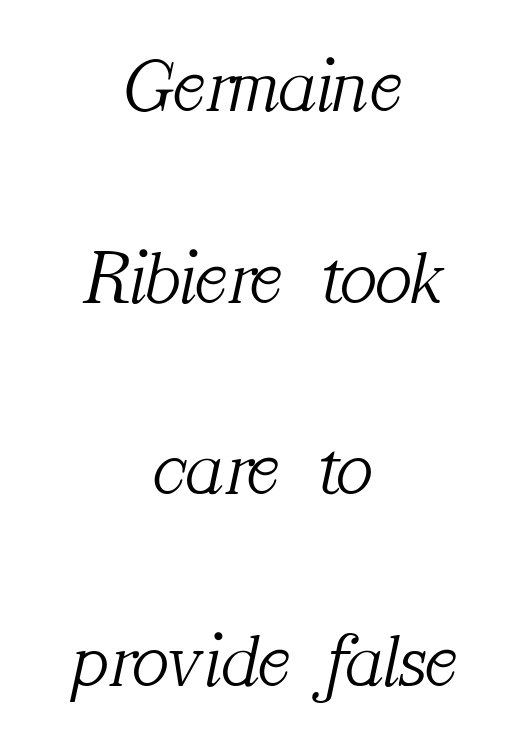
The font's italic variant was chosen for this text. The string is rendered with underlining switched off. Proportional: the letters do not fall into vertical columns. Old-style or modern, the face here clearly has serifs.
